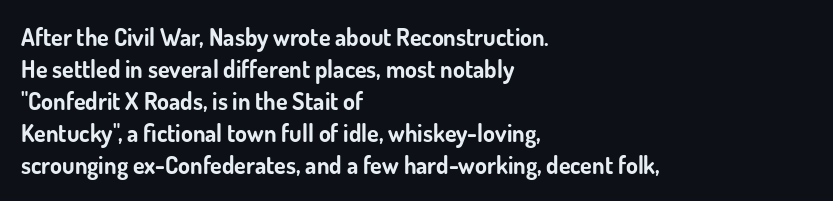
{"italic": "no", "bold": "yes", "underline": "no", "align": "left", "line_spacing": "normal", "line_spacing_ratio": 1.33, "letter_spacing": "normal", "letter_spacing_em": 0.0, "glyph_px": 24}
